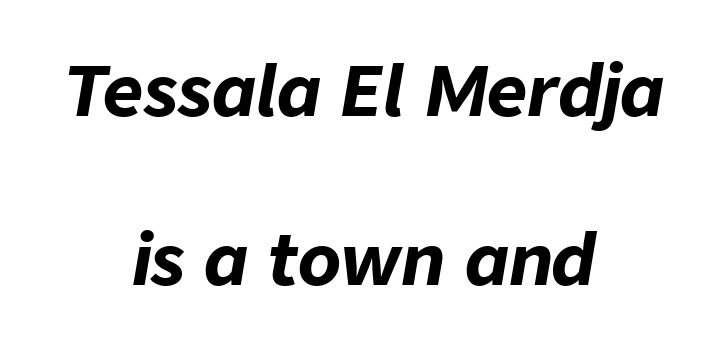
There's an unmistakable incline to the writing here. Spacing between characters is what you'd get straight out of the box. Horizontal bands of white between lines are thick stripes. Stroke thickness is high; the sample reads as a true bold. Alignment: centered. Varying glyph widths throughout — classic text-font behaviour.
